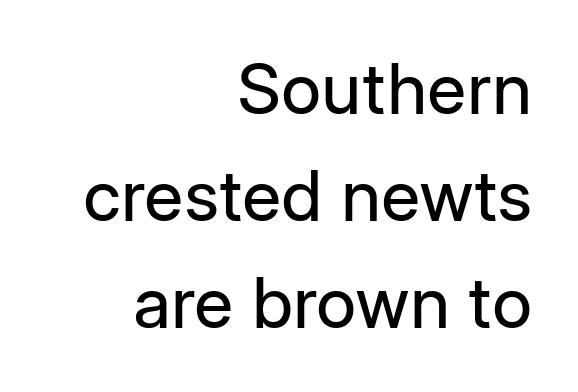
The image shows 70 px regular-weight sans-serif type, upright; set right-aligned, normal line spacing (1.53x), normal letter spacing, not underlined; low stroke contrast and a medium x-height.
